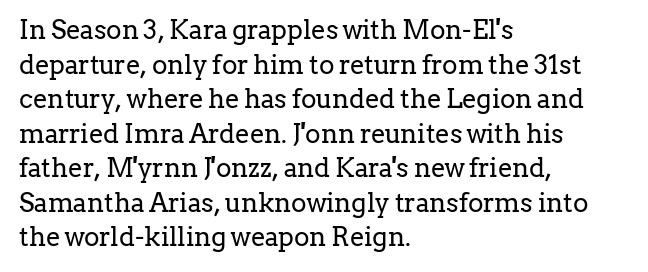
No chunkiness to these letters — they're not bold. A classic flush-left, rag-right setting is used for this passage. One glance says typical: line gaps are just what's usual. The letters sit at their default tracking, neither squeezed nor spread.
